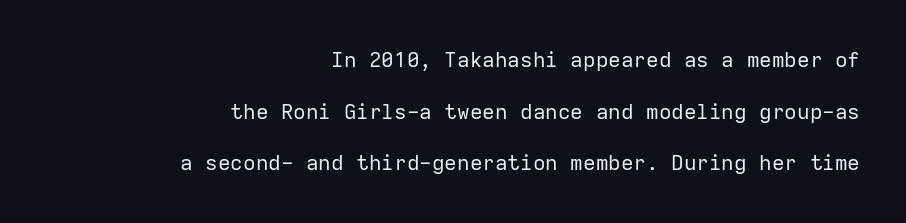
Nobody touched the tracking dial on this one. Posture: straight, roman, zero tilt. On a weight scale, this lands at 450 or below. Widely set lines give the paragraph a tall, airy silhouette. No word sits above an underline. Notice how the passage keeps a crisp vertical edge on the right only.
